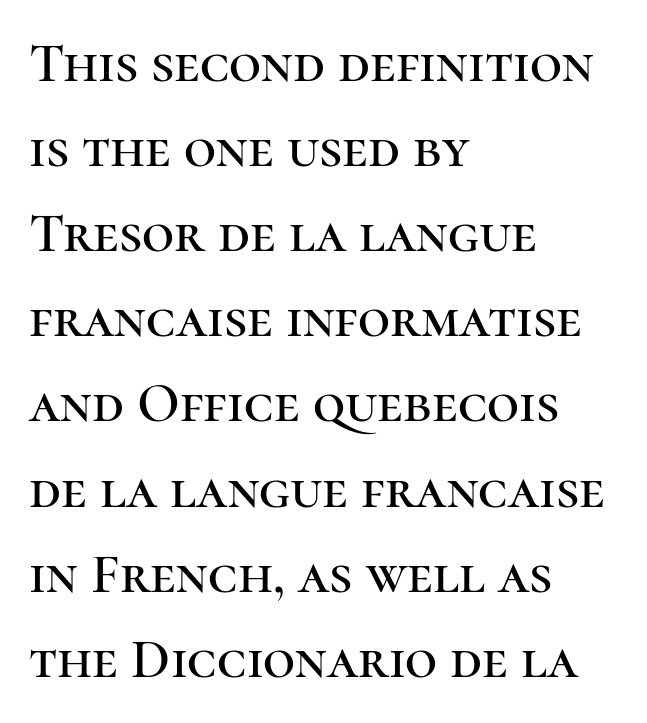
{"serif": "yes", "italic": "no", "width": "normal", "stroke_contrast": "high", "x_height": "medium", "monospaced": "no", "underline": "no", "align": "left", "line_spacing": "normal", "line_spacing_ratio": 1.52, "letter_spacing": "normal", "letter_spacing_em": 0.0, "glyph_px": 56}
